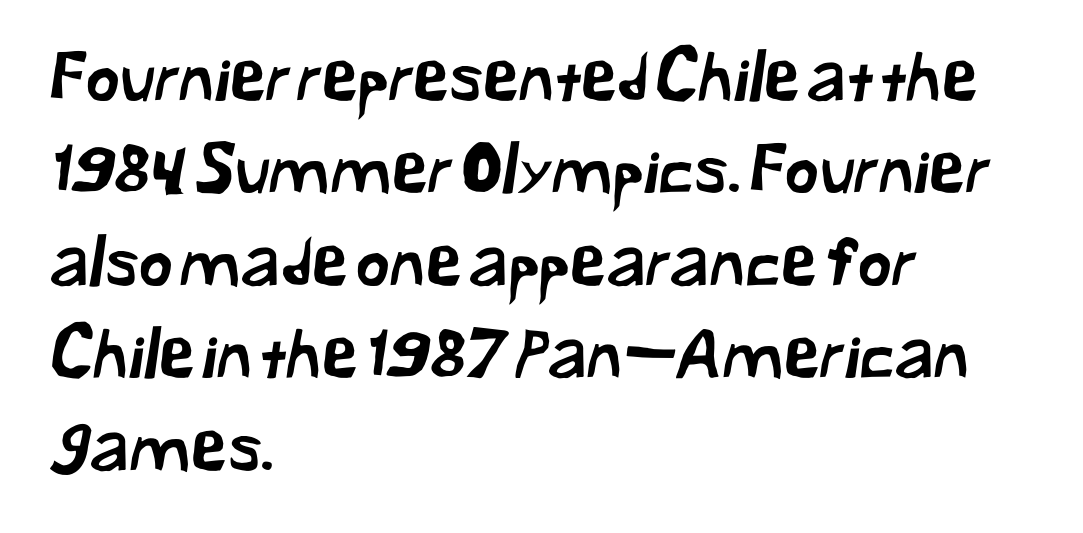
The image shows 66 px sans-serif type; set left-aligned, normal line spacing (1.4x), normal letter spacing, not underlined; low stroke contrast and a medium x-height.
